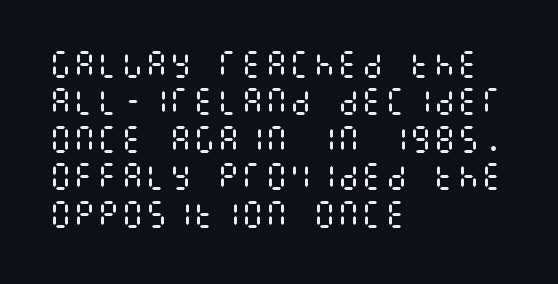
{"italic": "no", "bold": "no", "weight": "regular", "width": "condensed", "stroke_contrast": "medium", "x_height": "large", "underline": "no", "align": "left", "line_spacing": "normal", "line_spacing_ratio": 1.25, "letter_spacing": "normal", "letter_spacing_em": 0.0, "glyph_px": 30}
